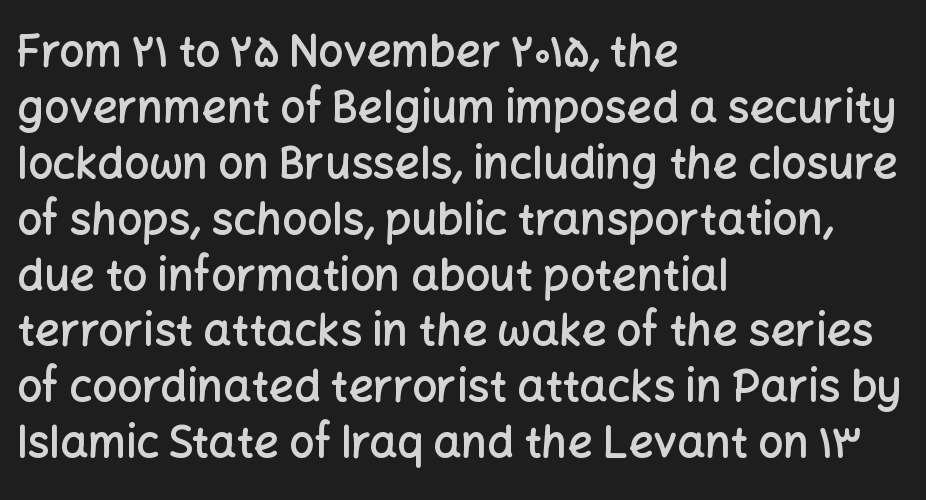
{"serif": "no", "italic": "no", "bold": "semi", "weight": "semibold", "width": "normal", "stroke_contrast": "low", "x_height": "medium", "monospaced": "no", "underline": "no", "align": "left", "line_spacing": "normal", "line_spacing_ratio": 1.27, "letter_spacing": "normal", "letter_spacing_em": 0.0, "glyph_px": 44}
